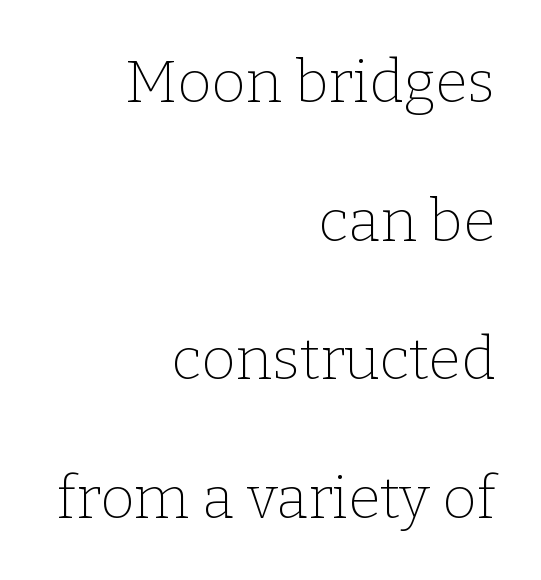
The image shows 59 px thin serif type, upright; set right-aligned, loose line spacing (2.35x), normal letter spacing, not underlined; low stroke contrast and a medium x-height.
